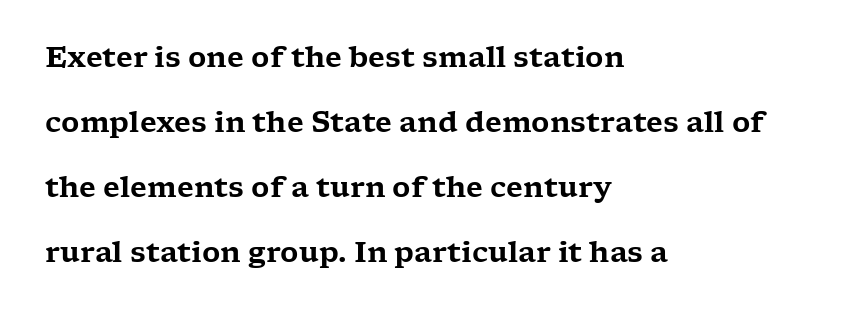
The image shows 28 px wide serif type, upright; set left-aligned, loose line spacing (2.32x), normal letter spacing, not underlined; low stroke contrast and a medium x-height.
